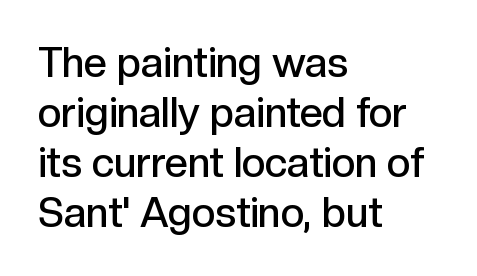
Compared with a centered layout, this one pins lines to the left instead. Nope, no serifs anywhere on these letters. Check the space under the baseline: it is left empty. Summary of weight: moderately heavy, a semibold. These lines are rendered in a variable-pitch font.
